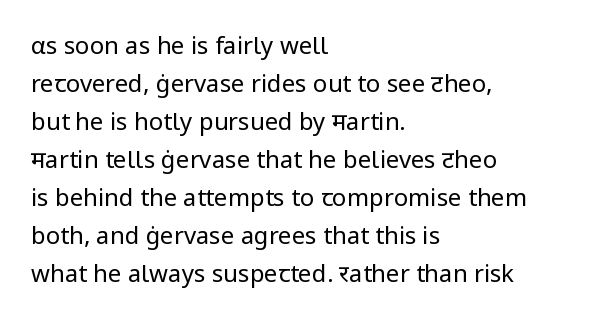
{"italic": "no", "bold": "no", "underline": "no", "align": "left", "line_spacing": "normal", "line_spacing_ratio": 1.58, "letter_spacing": "normal", "letter_spacing_em": 0.0, "glyph_px": 24}
